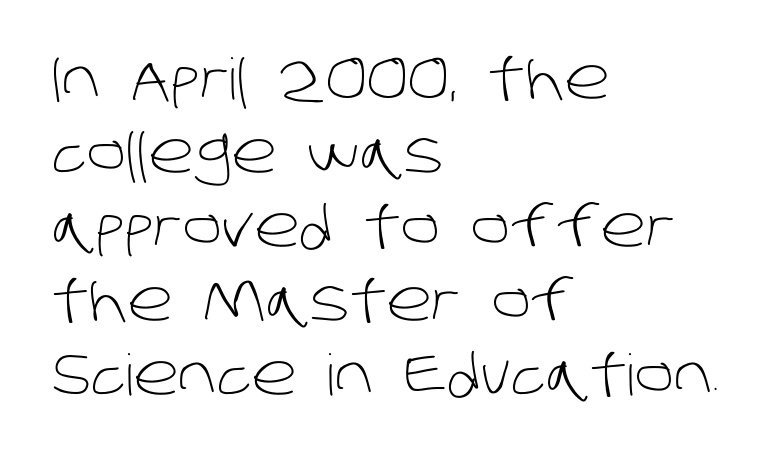
This is sans-serif lettering, the kind often seen on screens and signage. Has an underline been added? It has not. Notice how the passage keeps a crisp vertical edge on the left only. Leading matches the norm, producing a regular column. The passage shown is typed in a proportional face where columns would drift. Ink coverage per letter is moderate at most.
